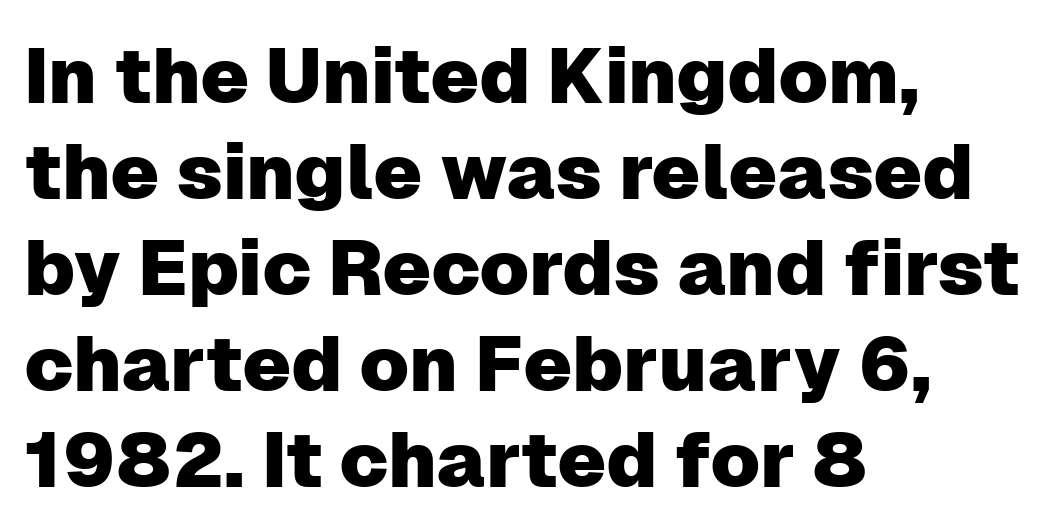
{"serif": "no", "italic": "no", "width": "normal", "stroke_contrast": "low", "x_height": "medium", "monospaced": "no", "underline": "no", "align": "left", "line_spacing_ratio": 1.23, "letter_spacing": "normal", "letter_spacing_em": 0.0, "glyph_px": 78}
